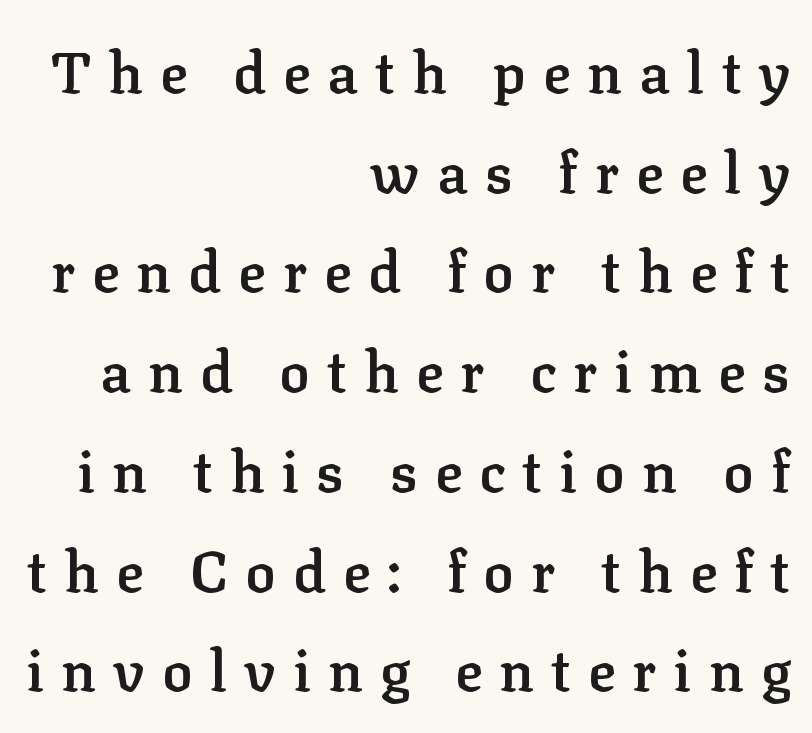
The image shows 57 px semibold serif type, upright; set right-aligned, line spacing 1.75x, unusually wide letter spacing (+0.3 em), not underlined; low stroke contrast and a medium x-height.
